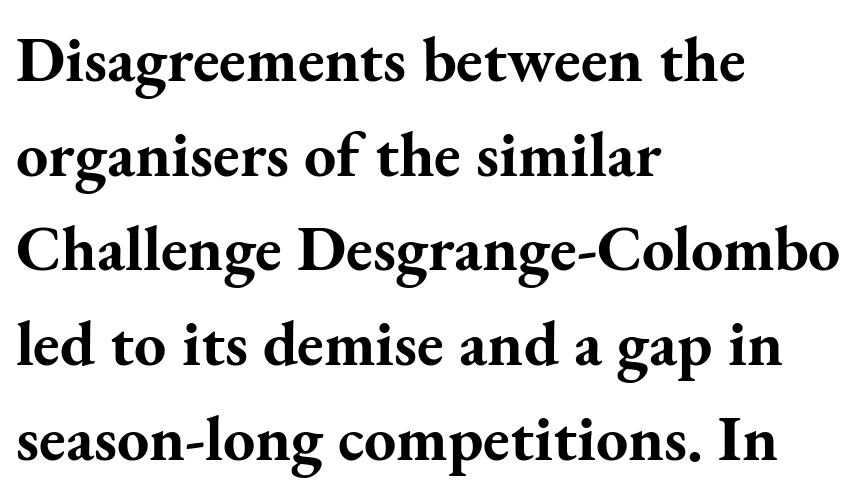
{"serif": "yes", "italic": "no", "bold": "yes", "weight": "bold", "width": "normal", "stroke_contrast": "medium", "x_height": "small", "monospaced": "no", "underline": "no", "align": "left", "line_spacing": "normal", "line_spacing_ratio": 1.48, "letter_spacing": "normal", "letter_spacing_em": 0.0, "glyph_px": 64}
